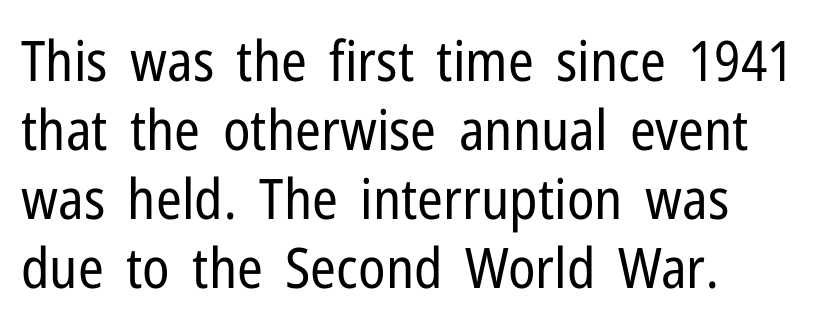
{"serif": "no", "italic": "no", "bold": "no", "weight": "regular", "width": "condensed", "stroke_contrast": "low", "x_height": "medium", "monospaced": "no", "underline": "no", "align": "left", "line_spacing_ratio": 1.23, "letter_spacing": "normal", "letter_spacing_em": 0.0, "glyph_px": 56}
